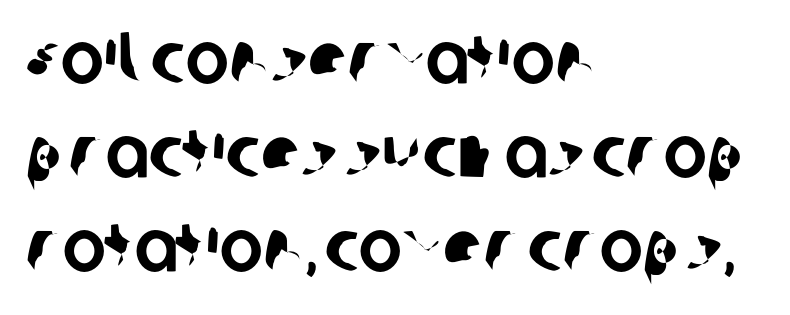
{"serif": "no", "width": "normal", "stroke_contrast": "low", "x_height": "large", "monospaced": "no", "underline": "no", "align": "left", "line_spacing": "normal", "line_spacing_ratio": 1.29, "letter_spacing": "normal", "letter_spacing_em": 0.0, "glyph_px": 73}
